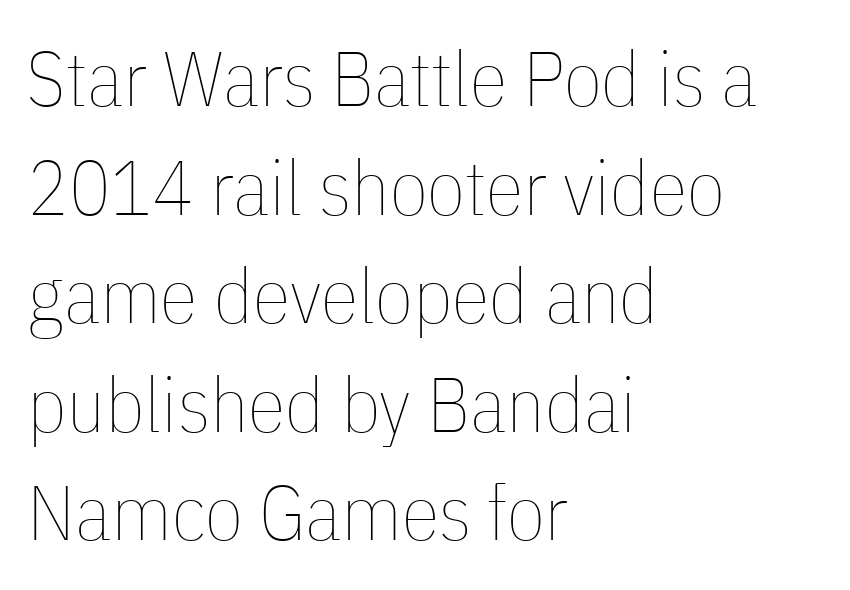
{"italic": "no", "bold": "no", "weight": "thin", "width": "condensed", "stroke_contrast": "low", "x_height": "medium", "monospaced": "no", "underline": "no", "align": "left", "line_spacing": "normal", "line_spacing_ratio": 1.41, "letter_spacing": "normal", "letter_spacing_em": 0.0, "glyph_px": 77}
